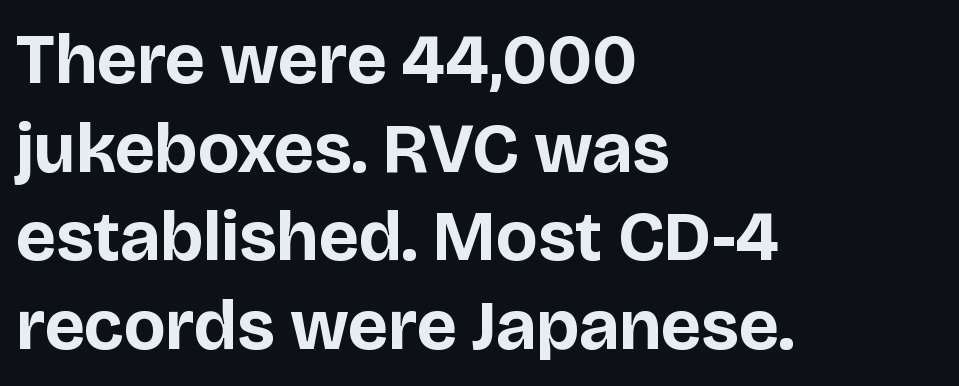
The image shows 71 px bold sans-serif type, upright; set left-aligned, normal line spacing (1.25x), normal letter spacing, not underlined; low stroke contrast and a large x-height.
